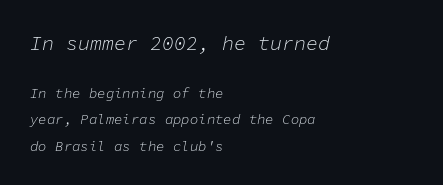
The image shows 20 px text type, italic (leaning right); set left-aligned, line spacing 1.89x, normal letter spacing, not underlined; the first (top) block is 1.43x larger.
